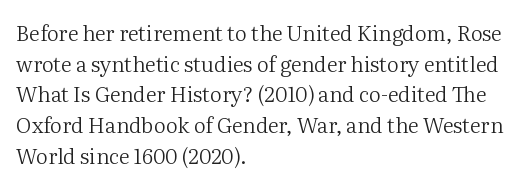
The image shows 21 px text type, upright; set left-aligned, normal line spacing (1.46x), normal letter spacing, not underlined.
